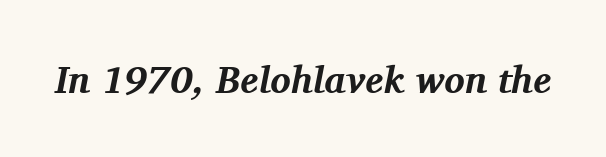
The image shows 38 px bold serif type, italic (leaning right); set normal letter spacing, not underlined; medium stroke contrast and a medium x-height.
